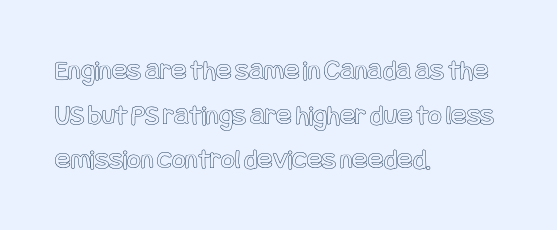
The image shows 29 px condensed type, upright; set left-aligned, normal line spacing (1.54x), normal letter spacing, not underlined; a large x-height.
